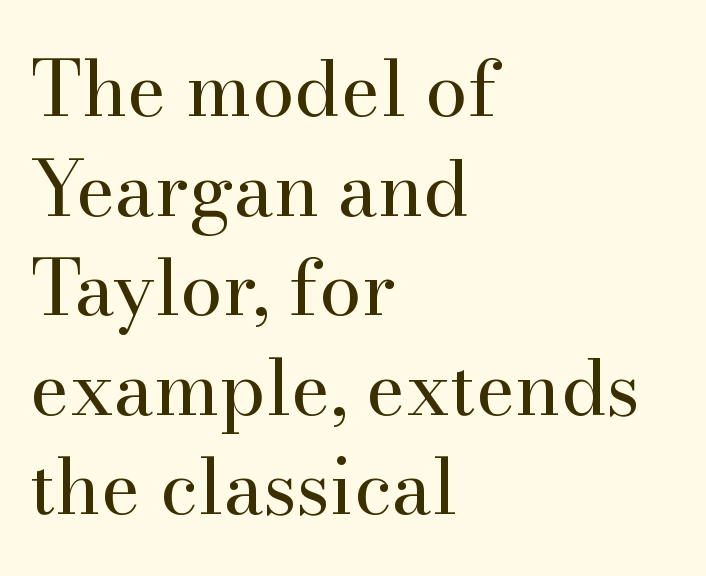
The image shows 76 px regular-weight serif type, upright; set left-aligned, normal line spacing (1.31x), normal letter spacing, not underlined; high stroke contrast and a small x-height.
